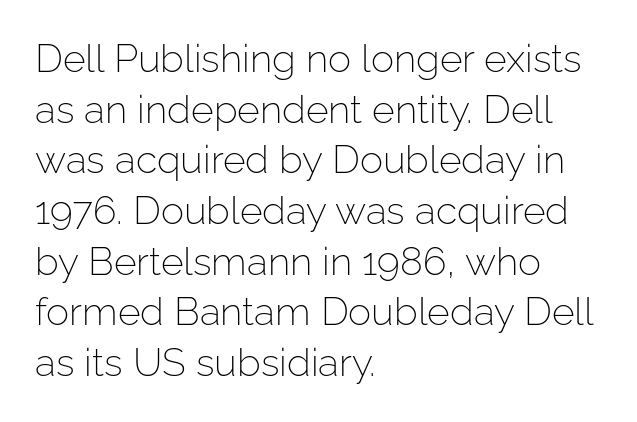
Q: Is the text bold? A: No.
Q: Is the text italic (slanted)? A: No, it is upright.
Q: Is the typeface a serif or a sans-serif typeface? A: Sans-serif.
Q: Is the text underlined? A: No.
Q: How is the paragraph aligned? A: Left-aligned.
Q: Is the spacing between letters normal or unusually wide? A: Normal.
Q: Is the spacing between lines tight, normal or loose? A: Normal.
Q: Width (condensed, normal, or wide)? A: Normal.
Q: Stroke contrast? A: Low.
Q: x-height? A: Medium.
Q: Monospaced? A: No.
